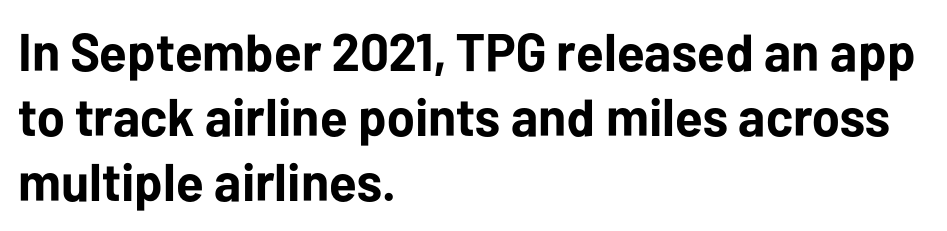
This is roman type, the default non-slanted kind. You can tell from the bare stems that sans-serif type was used. Short and long lines alike share a common starting point at left. Here the glyphs are tracked normally, forming tight word shapes.
